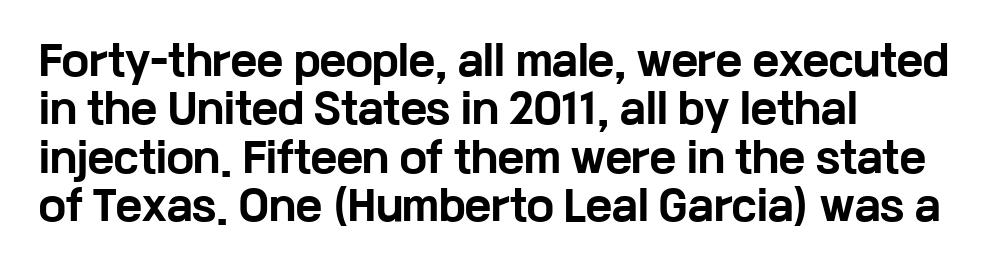
These lines stack with their left ends in a neat column. Nope, no serifs anywhere on these letters. As a designer I'd log this as weight 700, bold. You could call the tracking neutral — neither tight nor loose. Spacing verdict: proportional, widths tailored to each character.
